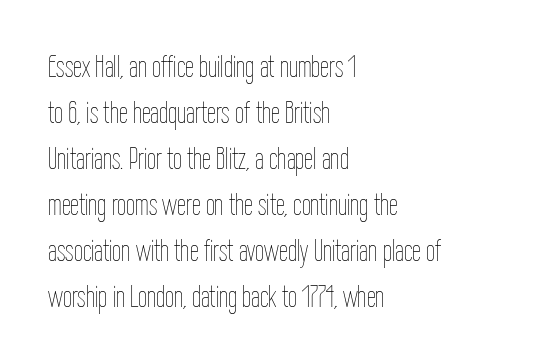
Q: Is the text bold? A: No.
Q: Is the text italic (slanted)? A: No, it is upright.
Q: Is the text underlined? A: No.
Q: How is the paragraph aligned? A: Left-aligned.
Q: Is the spacing between letters normal or unusually wide? A: Normal.
Q: Is the spacing between lines tight, normal or loose? A: Normal.
Q: Width (condensed, normal, or wide)? A: Condensed.
Q: Stroke contrast? A: Low.
Q: x-height? A: Medium.
Q: Monospaced? A: No.
